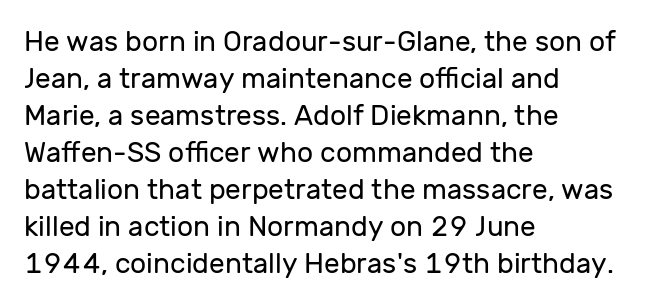
{"serif": "no", "italic": "no", "bold": "no", "weight": "regular", "width": "normal", "stroke_contrast": "low", "x_height": "medium", "monospaced": "no", "underline": "no", "align": "left", "line_spacing": "normal", "line_spacing_ratio": 1.32, "letter_spacing": "normal", "letter_spacing_em": 0.0, "glyph_px": 28}
